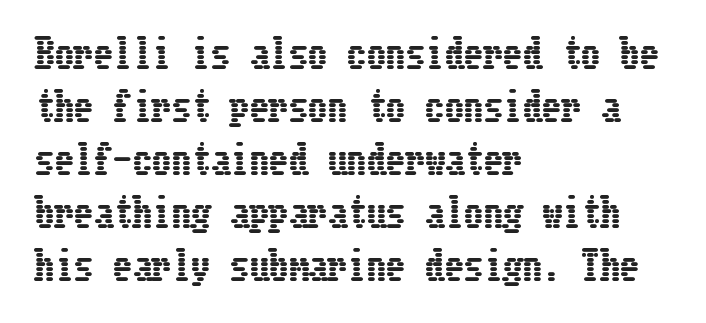
Q: Is the text italic (slanted)? A: No, it is upright.
Q: Is the text underlined? A: No.
Q: How is the paragraph aligned? A: Left-aligned.
Q: Is the spacing between letters normal or unusually wide? A: Normal.
Q: Is the spacing between lines tight, normal or loose? A: Normal.
Q: Width (condensed, normal, or wide)? A: Condensed.
Q: Stroke contrast? A: Low.
Q: x-height? A: Medium.
